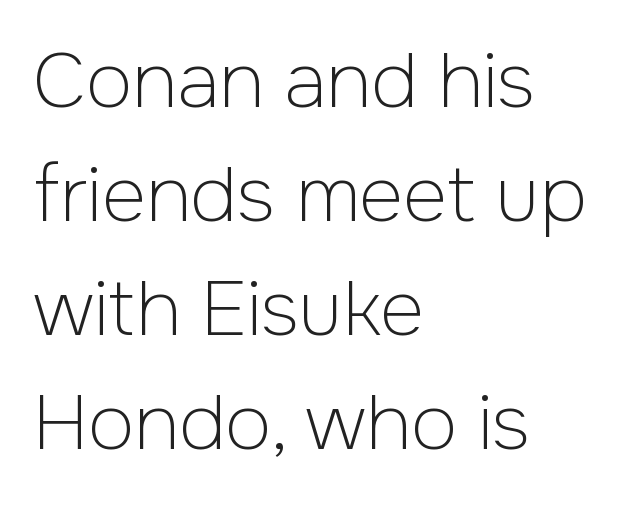
Weight: in the light-to-regular range. A typesetter would call this proportional, since set widths differ per character. Honestly, there is no underline to notice here at all. Caption: standard tracking, unaltered. This sample is left-justified, so line endings fall wherever the words run out. Serif or sans? Sans — the stroke terminals are bare.
